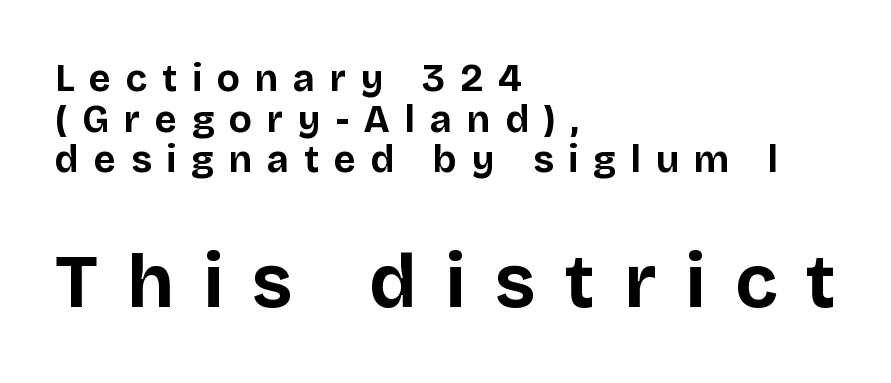
Q: Is the text bold? A: Yes.
Q: Is the text italic (slanted)? A: No, it is upright.
Q: Is the typeface a serif or a sans-serif typeface? A: Sans-serif.
Q: Is the text underlined? A: No.
Q: How is the paragraph aligned? A: Left-aligned.
Q: Is the spacing between letters normal or unusually wide? A: Unusually wide.
Q: Is the spacing between lines tight, normal or loose? A: Tight.
Q: Which block of text is set in a larger size, the first (top) or the second (bottom)? A: The second (bottom) one.
Q: Width (condensed, normal, or wide)? A: Normal.
Q: Stroke contrast? A: Low.
Q: x-height? A: Large.
Q: Monospaced? A: No.
